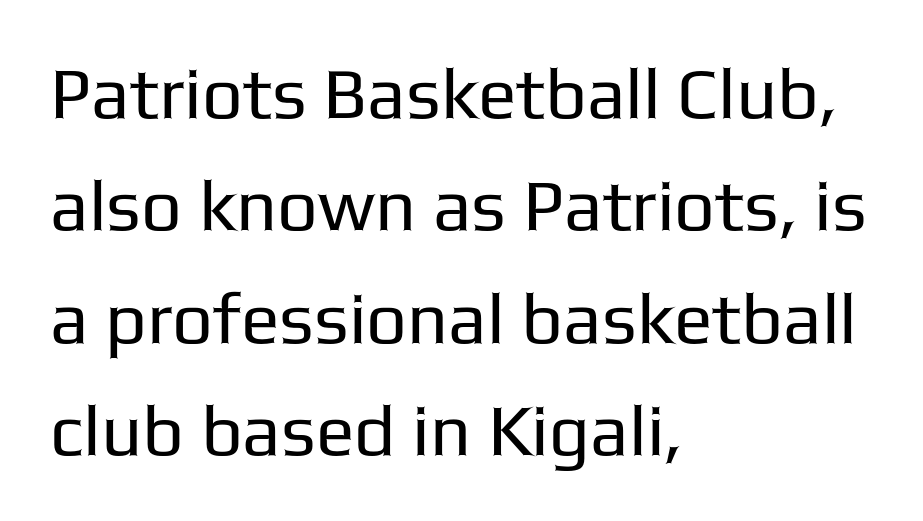
A typesetter would call this proportional, since set widths differ per character. Check the space under the baseline: it is left empty. Glyph-to-glyph distance matches everyday printed text. Reading down the block, your eye returns to a fixed left position each line. Quick note: interline space is typical.
